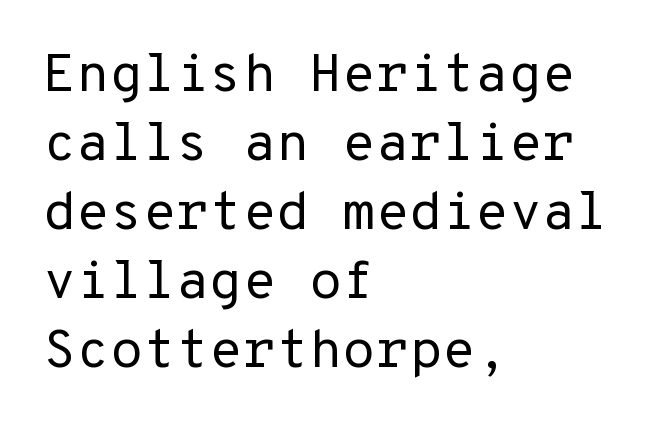
The image shows 54 px regular-weight sans-serif type, upright; set left-aligned, normal line spacing (1.28x), normal letter spacing, not underlined; low stroke contrast and a medium x-height.
